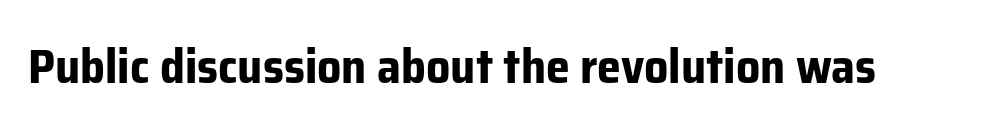
The image shows 48 px bold sans-serif type, upright; set normal letter spacing, not underlined; low stroke contrast and a medium x-height.
